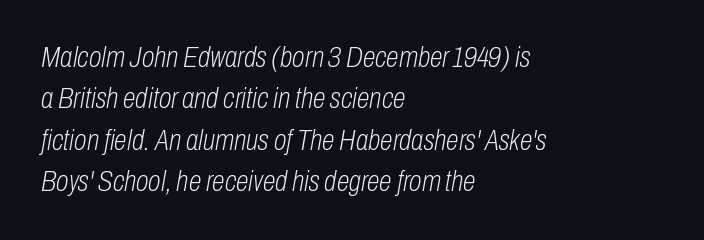
Is the type heavy? It reads as light-to-regular instead. Interline gaps are of average width in this sample. Think of a printed novel: that variable character pitch is what you see here. Compared with typical body copy, the letter spacing here is the same. Letters rest on an invisible, unmarked baseline.
